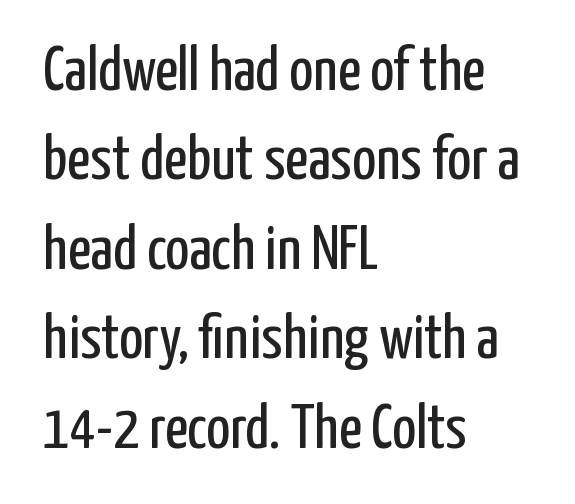
The characters display no serif detailing; their extremities are plain. Is this a fixed-width face? No — the glyphs have proportional, varying widths. Style check: upright. Leftover space on each line is placed entirely after the last word.
